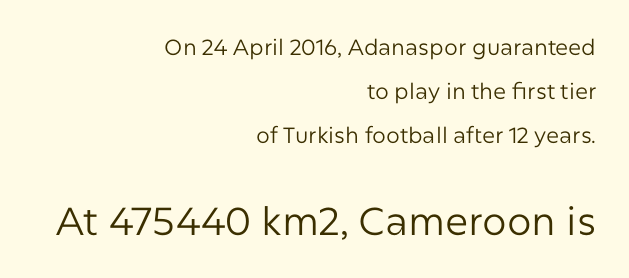
{"serif": "no", "italic": "no", "bold": "no", "weight": "regular", "width": "normal", "stroke_contrast": "low", "x_height": "medium", "monospaced": "no", "underline": "no", "align": "right", "line_spacing": "loose", "line_spacing_ratio": 2.01, "letter_spacing": "normal", "letter_spacing_em": 0.0, "larger_block": "second", "size_ratio": 1.77, "glyph_px": 39}
